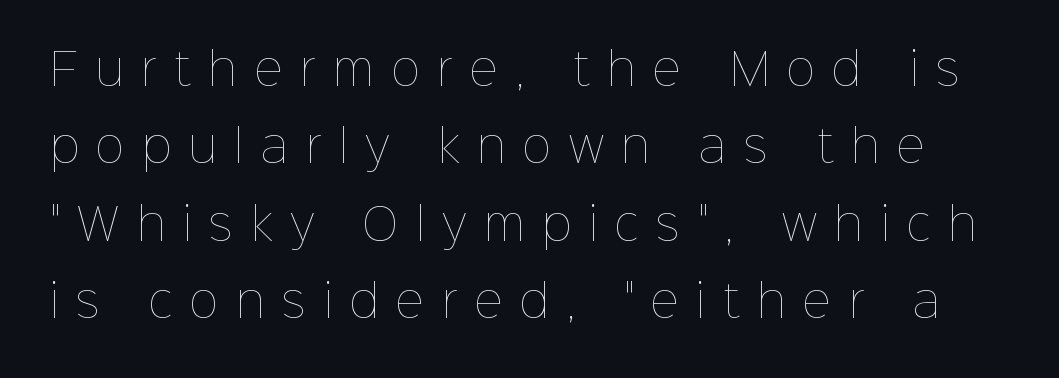
{"italic": "no", "bold": "no", "weight": "thin", "width": "normal", "stroke_contrast": "low", "x_height": "medium", "monospaced": "no", "underline": "no", "line_spacing_ratio": 1.76, "letter_spacing": "wide", "letter_spacing_em": 0.4, "glyph_px": 44}
